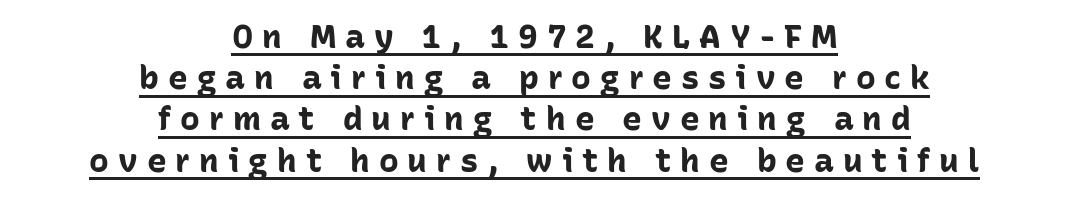
Q: Is the text bold? A: Yes.
Q: Is the text italic (slanted)? A: No, it is upright.
Q: Is the typeface a serif or a sans-serif typeface? A: Sans-serif.
Q: Is the text underlined? A: Yes.
Q: How is the paragraph aligned? A: Centered.
Q: Is the spacing between letters normal or unusually wide? A: Unusually wide.
Q: Is the spacing between lines tight, normal or loose? A: Normal.
Q: Width (condensed, normal, or wide)? A: Normal.
Q: Stroke contrast? A: Low.
Q: x-height? A: Medium.
Q: Monospaced? A: No.
